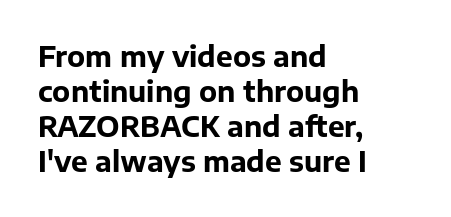
Q: Is the text bold? A: Yes.
Q: Is the text italic (slanted)? A: No, it is upright.
Q: Is the typeface a serif or a sans-serif typeface? A: Sans-serif.
Q: Is the text underlined? A: No.
Q: How is the paragraph aligned? A: Left-aligned.
Q: Is the spacing between letters normal or unusually wide? A: Normal.
Q: Is the spacing between lines tight, normal or loose? A: Normal.
Q: Width (condensed, normal, or wide)? A: Normal.
Q: Stroke contrast? A: Low.
Q: x-height? A: Medium.
Q: Monospaced? A: No.
